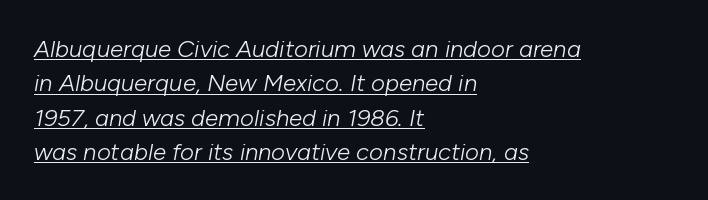
The image shows 24 px text type, italic (leaning right); set left-aligned, normal line spacing (1.43x), normal letter spacing, underlined.
